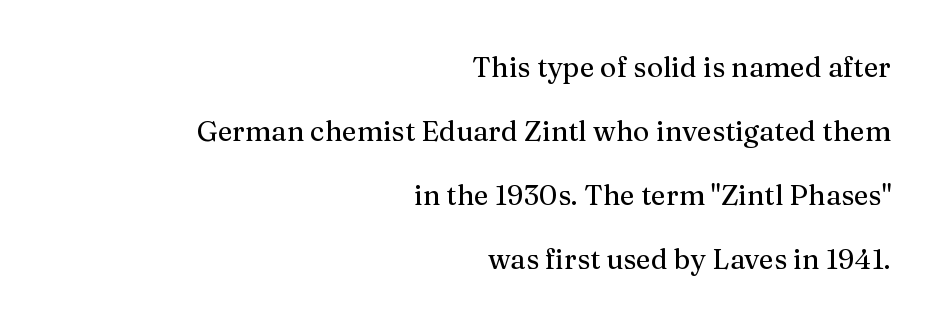
These lines stack with their right ends in a neat column. No italicization has been applied; the sample stays upright. Here the designer chose a conventional face with non-uniform glyph widths. How would I describe the line gaps? Wide and relaxed.
